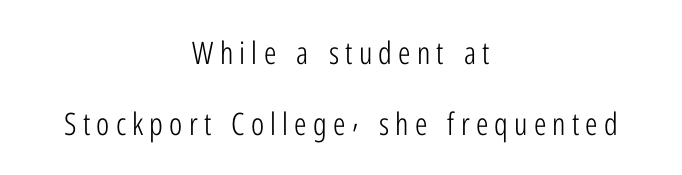
The image shows 31 px light, condensed sans-serif type, upright; set centered, loose line spacing (2.28x), unusually wide letter spacing (+0.2 em), not underlined; low stroke contrast and a medium x-height.
